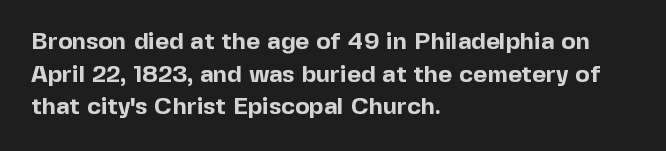
The image shows 24 px bold type, upright; set left-aligned, normal line spacing (1.36x), normal letter spacing, not underlined.
